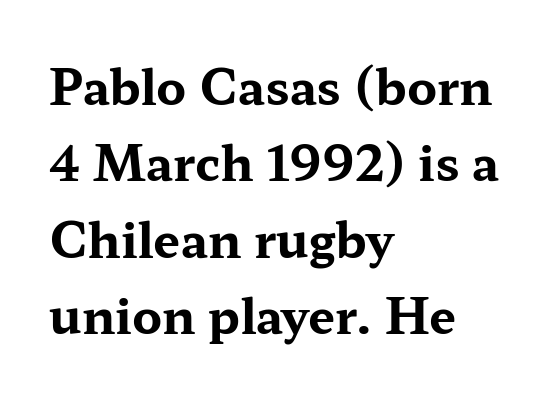
Q: Is the text bold? A: Yes.
Q: Is the text italic (slanted)? A: No, it is upright.
Q: Is the typeface a serif or a sans-serif typeface? A: Serif.
Q: Is the text underlined? A: No.
Q: How is the paragraph aligned? A: Left-aligned.
Q: Is the spacing between letters normal or unusually wide? A: Normal.
Q: Is the spacing between lines tight, normal or loose? A: Normal.
Q: Width (condensed, normal, or wide)? A: Wide.
Q: Stroke contrast? A: Medium.
Q: x-height? A: Medium.
Q: Monospaced? A: No.
